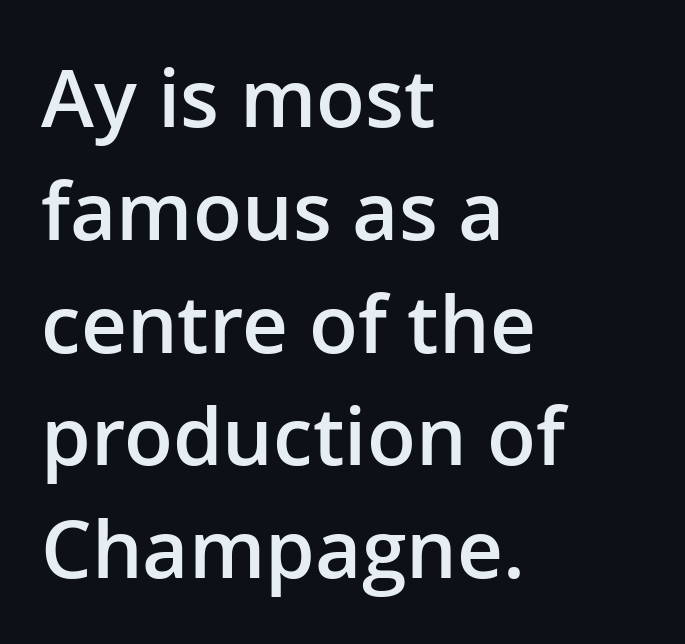
{"serif": "no", "italic": "no", "bold": "semi", "weight": "semibold", "width": "normal", "stroke_contrast": "low", "x_height": "medium", "monospaced": "no", "underline": "no", "align": "left", "line_spacing": "normal", "line_spacing_ratio": 1.41, "letter_spacing": "normal", "letter_spacing_em": 0.0, "glyph_px": 80}
